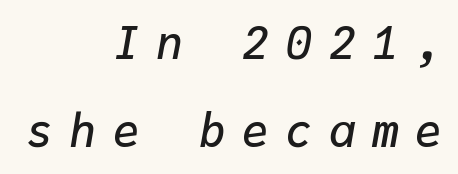
Q: Is the text bold? A: Semi-bold.
Q: Is the text italic (slanted)? A: Yes, it leans right by about 9 degrees.
Q: Is the text underlined? A: No.
Q: How is the paragraph aligned? A: Right-aligned.
Q: Is the spacing between letters normal or unusually wide? A: Unusually wide.
Q: Is the spacing between lines tight, normal or loose? A: Loose.
Q: Width (condensed, normal, or wide)? A: Normal.
Q: Stroke contrast? A: Low.
Q: x-height? A: Medium.
Q: Monospaced? A: Yes.
